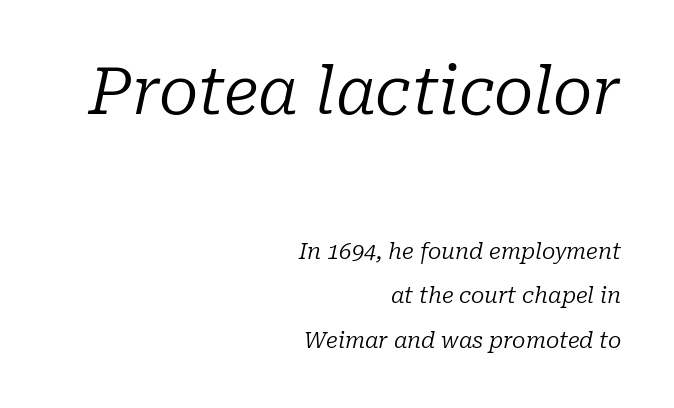
{"serif": "yes", "italic": "yes", "lean": "right", "slant_degrees": 10, "bold": "no", "weight": "regular", "width": "normal", "stroke_contrast": "low", "x_height": "medium", "monospaced": "no", "underline": "no", "align": "right", "line_spacing": "loose", "line_spacing_ratio": 2.04, "letter_spacing": "normal", "letter_spacing_em": 0.0, "larger_block": "first", "size_ratio": 2.95, "glyph_px": 65}
